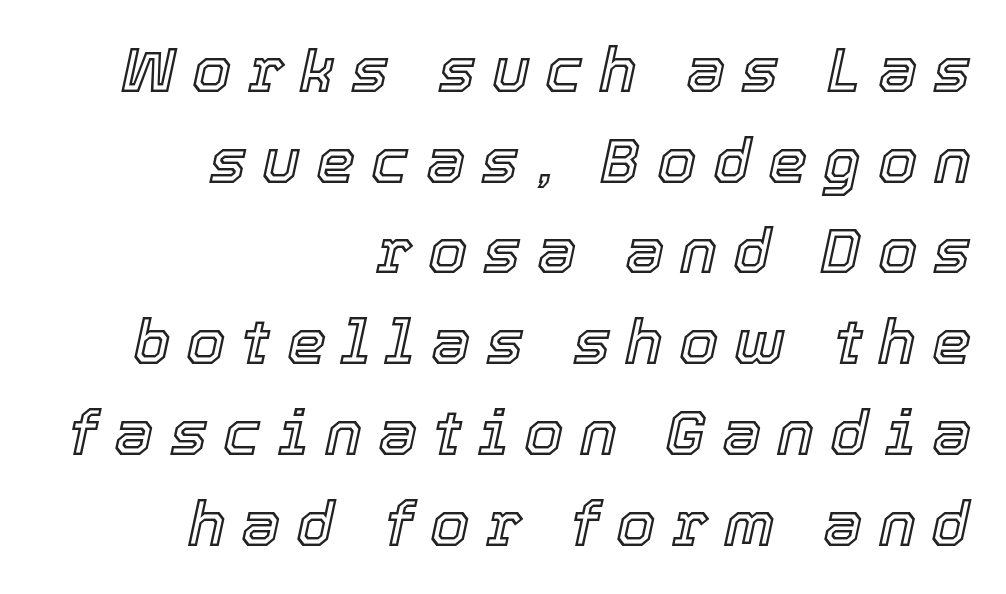
You can tell it's italic because the verticals aren't actually vertical. Tracking here is generous; glyphs stand well apart from one another. Lines of text with bare space underneath. The line-height multiplier appears to be the usual default. The face used here is proportionally spaced, like ordinary book or web type. Reading down the block, your eye finds every line finishing at a fixed right position.
